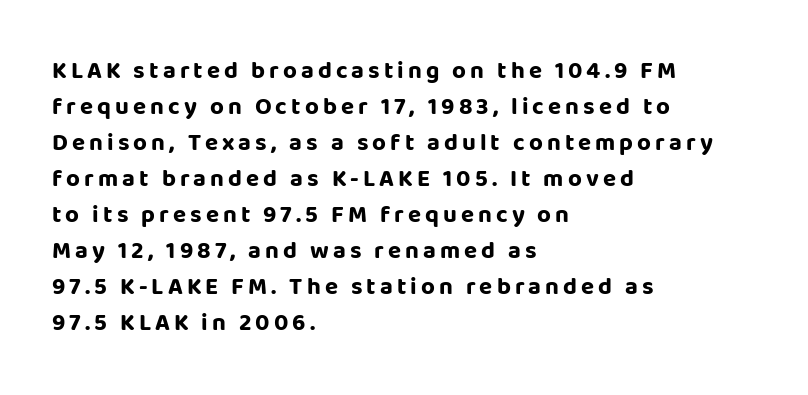
The image shows 24 px bold type, upright; set left-aligned, normal line spacing (1.5x), not underlined.
